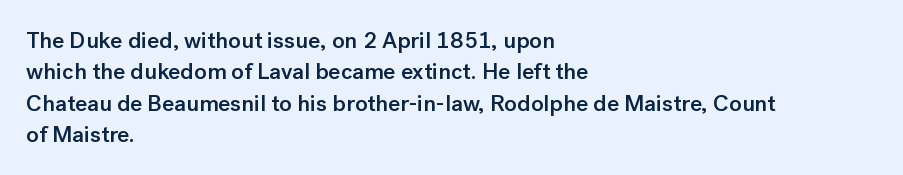
Q: Is the text bold? A: Semi-bold.
Q: Is the text italic (slanted)? A: No, it is upright.
Q: Is the text underlined? A: No.
Q: How is the paragraph aligned? A: Left-aligned.
Q: Is the spacing between letters normal or unusually wide? A: Normal.
Q: Is the spacing between lines tight, normal or loose? A: Normal.
